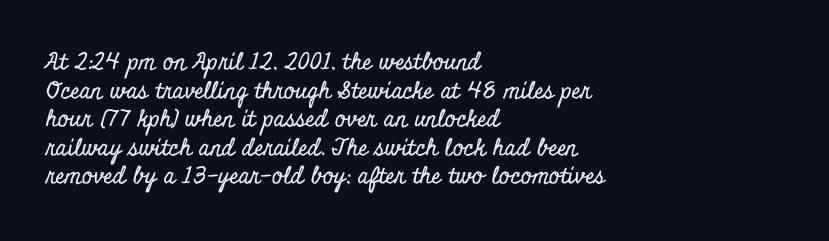
The image shows 23 px text type; set left-aligned, line spacing 1.24x, normal letter spacing, not underlined.
